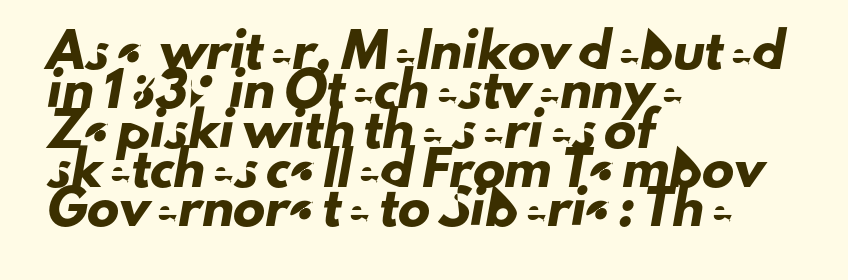
Q: Is the typeface a serif or a sans-serif typeface? A: Sans-serif.
Q: Is the text underlined? A: No.
Q: How is the paragraph aligned? A: Left-aligned.
Q: Is the spacing between letters normal or unusually wide? A: Normal.
Q: Width (condensed, normal, or wide)? A: Normal.
Q: Stroke contrast? A: Low.
Q: x-height? A: Small.
Q: Monospaced? A: No.
